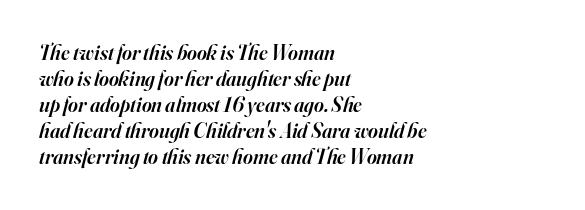
Q: Is the text bold? A: Semi-bold.
Q: Is the text italic (slanted)? A: Yes, it leans right by about 16 degrees.
Q: Is the text underlined? A: No.
Q: How is the paragraph aligned? A: Left-aligned.
Q: Is the spacing between letters normal or unusually wide? A: Normal.
